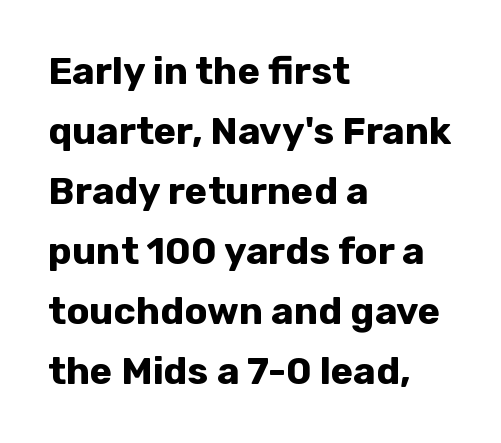
The image shows 38 px bold sans-serif type, upright; set left-aligned, normal line spacing (1.58x), normal letter spacing, not underlined; low stroke contrast and a medium x-height.
